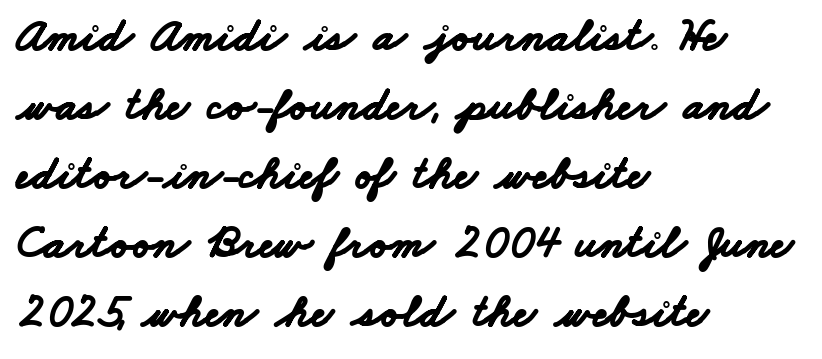
These lines stack with their left ends in a neat column. Character widths vary here, with narrow letters taking less room than wide ones. The foot of each line stays bare and open. Grotesque or geometric, the face here clearly has no serifs. The tracking reads as untouched default to a designer's eye.
